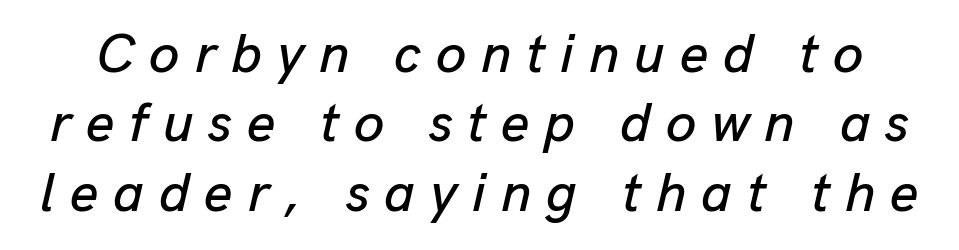
Q: Is the text italic (slanted)? A: Yes, it leans right by about 13 degrees.
Q: Is the text underlined? A: No.
Q: Is the spacing between letters normal or unusually wide? A: Unusually wide.
Q: Is the spacing between lines tight, normal or loose? A: Normal.
Q: Width (condensed, normal, or wide)? A: Normal.
Q: Stroke contrast? A: Low.
Q: x-height? A: Medium.
Q: Monospaced? A: No.
